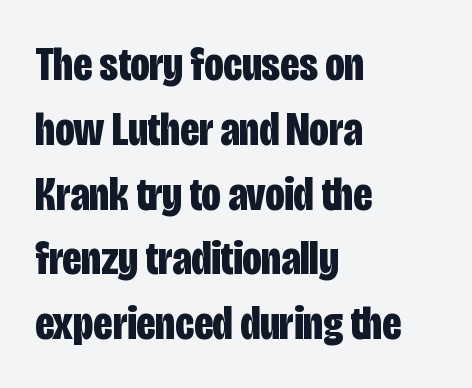
The image shows 48 px bold, condensed sans-serif type, upright; set left-aligned, normal line spacing (1.35x), normal letter spacing, not underlined; low stroke contrast and a large x-height.
